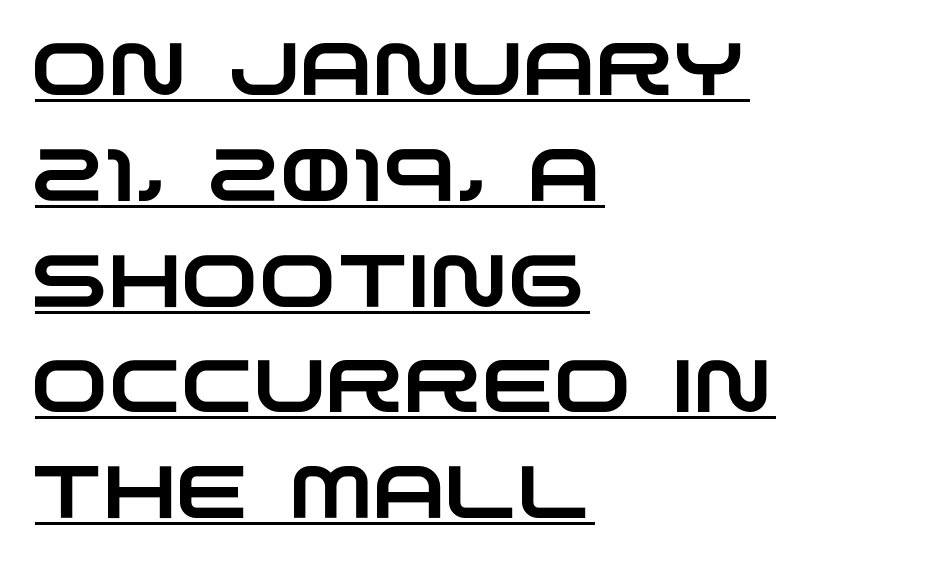
{"serif": "no", "width": "wide", "stroke_contrast": "low", "x_height": "large", "monospaced": "no", "underline": "yes", "align": "left", "line_spacing": "normal", "line_spacing_ratio": 1.43, "letter_spacing": "normal", "letter_spacing_em": 0.0, "glyph_px": 74}
